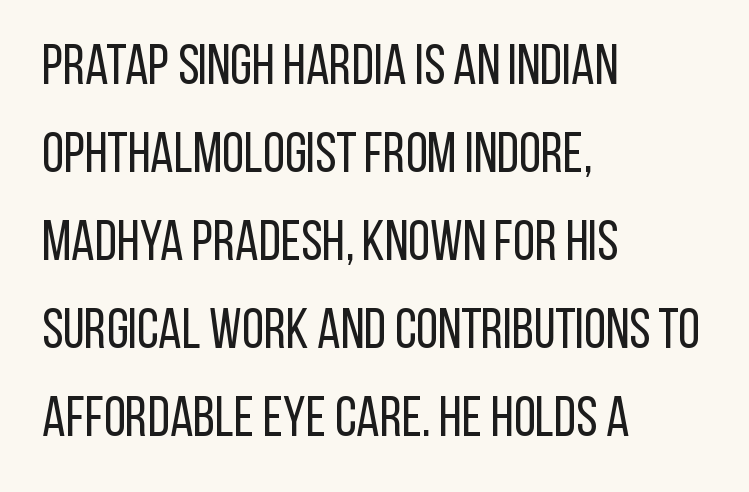
{"serif": "no", "italic": "no", "bold": "no", "weight": "regular", "width": "condensed", "stroke_contrast": "low", "x_height": "large", "monospaced": "no", "underline": "no", "align": "left", "line_spacing": "normal", "line_spacing_ratio": 1.57, "letter_spacing": "normal", "letter_spacing_em": 0.0, "glyph_px": 56}
